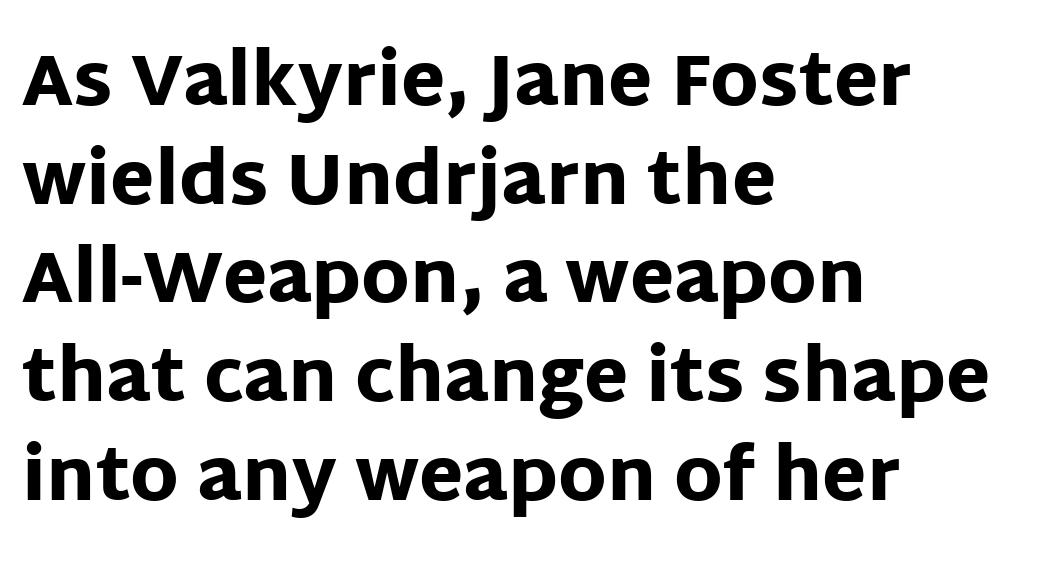
The image shows 72 px heavy sans-serif type, upright; set left-aligned, normal line spacing (1.37x), normal letter spacing, not underlined; low stroke contrast and a large x-height.
